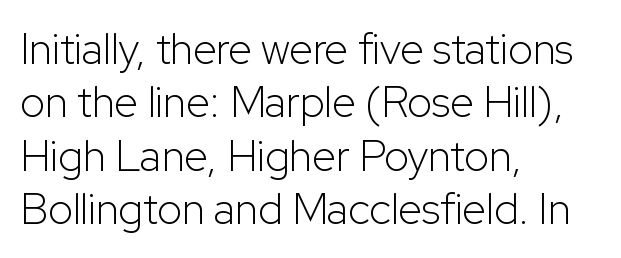
Clear beneath every line of the passage. The strokes carry an ordinary text weight at most. Students, note that the glyphs here touch the page at normal intervals. Serif or sans? Sans — the stroke terminals are bare. Notice how the passage keeps a crisp vertical edge on the left only.
